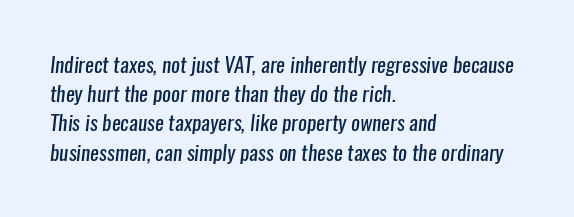
The image shows 21 px text type; set left-aligned, normal line spacing (1.39x), normal letter spacing, not underlined.
